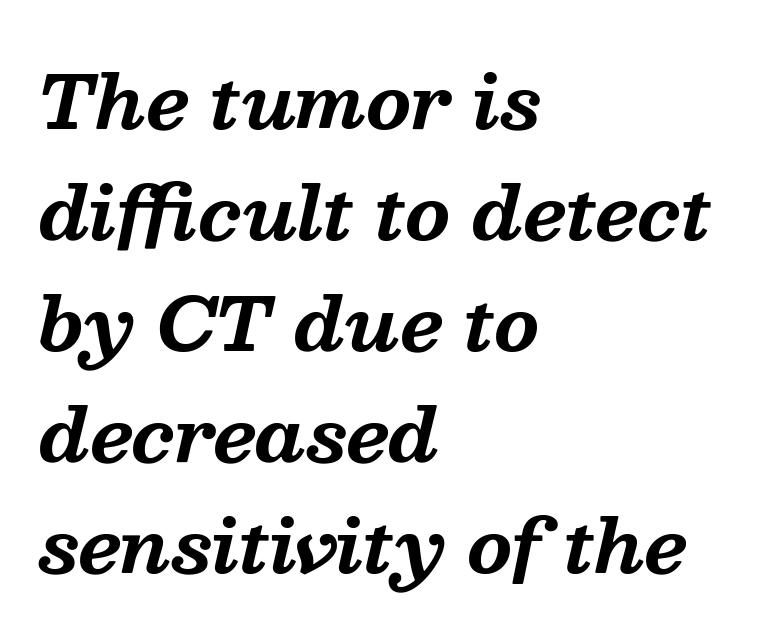
Q: Is the text bold? A: Yes.
Q: Is the text italic (slanted)? A: Yes, it leans right by about 13 degrees.
Q: Is the typeface a serif or a sans-serif typeface? A: Serif.
Q: Is the text underlined? A: No.
Q: How is the paragraph aligned? A: Left-aligned.
Q: Is the spacing between letters normal or unusually wide? A: Normal.
Q: Is the spacing between lines tight, normal or loose? A: Normal.
Q: Width (condensed, normal, or wide)? A: Normal.
Q: Stroke contrast? A: Medium.
Q: x-height? A: Medium.
Q: Monospaced? A: No.
